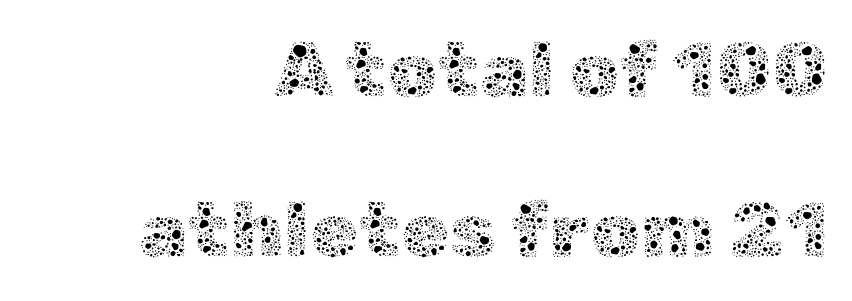
{"italic": "no", "bold": "no", "weight": "thin", "width": "normal", "x_height": "medium", "monospaced": "no", "underline": "no", "align": "right", "line_spacing": "loose", "line_spacing_ratio": 2.03, "letter_spacing": "normal", "letter_spacing_em": 0.0, "glyph_px": 79}
